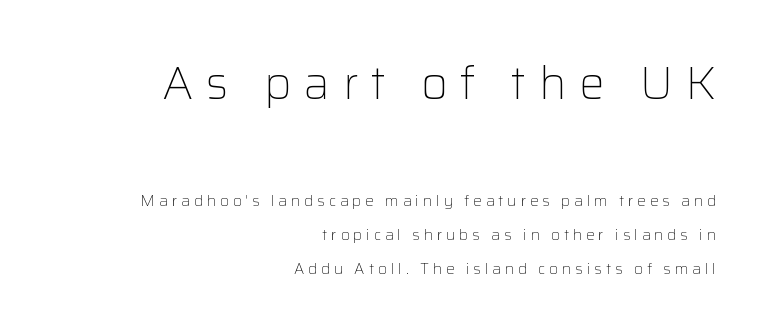
{"serif": "no", "italic": "no", "bold": "no", "weight": "light", "width": "normal", "stroke_contrast": "low", "x_height": "medium", "monospaced": "no", "underline": "no", "align": "right", "line_spacing": "loose", "line_spacing_ratio": 2.28, "letter_spacing": "wide", "letter_spacing_em": 0.27, "larger_block": "first", "size_ratio": 3.07, "glyph_px": 46}
